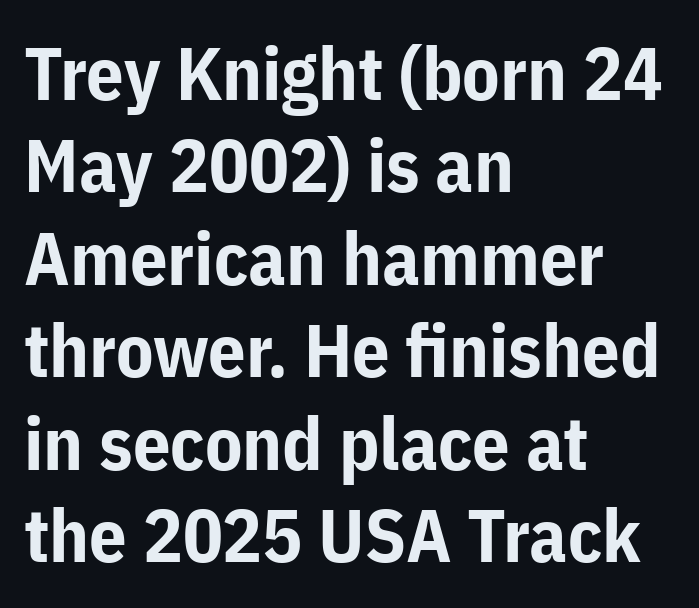
Q: Is the text bold? A: Yes.
Q: Is the text italic (slanted)? A: No, it is upright.
Q: Is the typeface a serif or a sans-serif typeface? A: Sans-serif.
Q: Is the text underlined? A: No.
Q: How is the paragraph aligned? A: Left-aligned.
Q: Is the spacing between letters normal or unusually wide? A: Normal.
Q: Is the spacing between lines tight, normal or loose? A: Normal.
Q: Width (condensed, normal, or wide)? A: Normal.
Q: Stroke contrast? A: Low.
Q: x-height? A: Medium.
Q: Monospaced? A: No.
